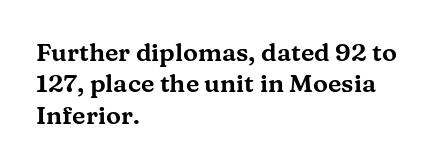
The space directly below the letters is spotless. Whoever set this chose a conventional vertical rhythm. The typesetter chose a ragged-right arrangement here. Posture: straight, roman, zero tilt. Standard letterfit; no display-style spreading of the glyphs.
